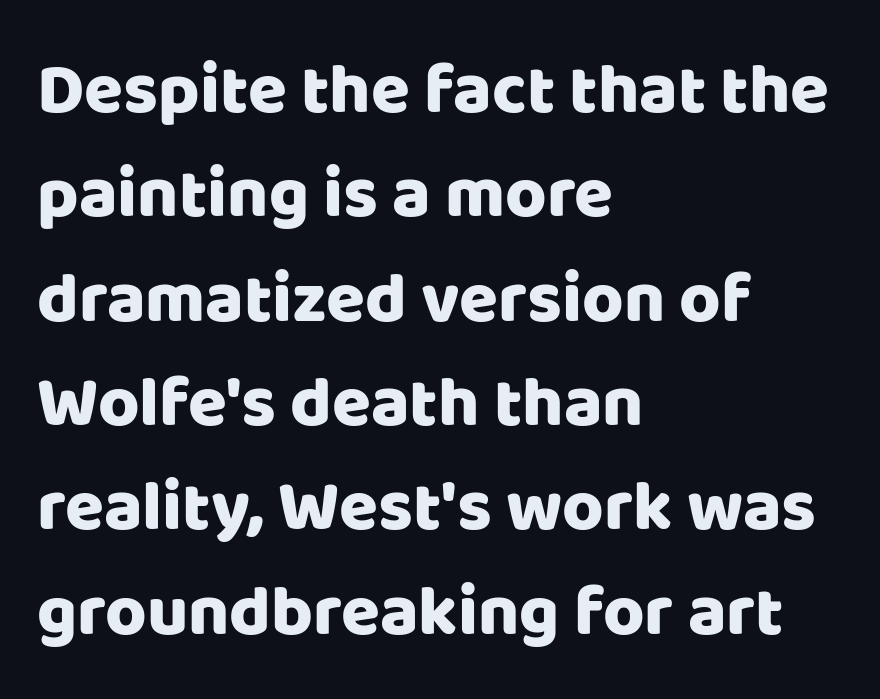
The image shows 71 px sans-serif type, upright; set left-aligned, normal line spacing (1.47x), normal letter spacing, not underlined; low stroke contrast and a large x-height.
